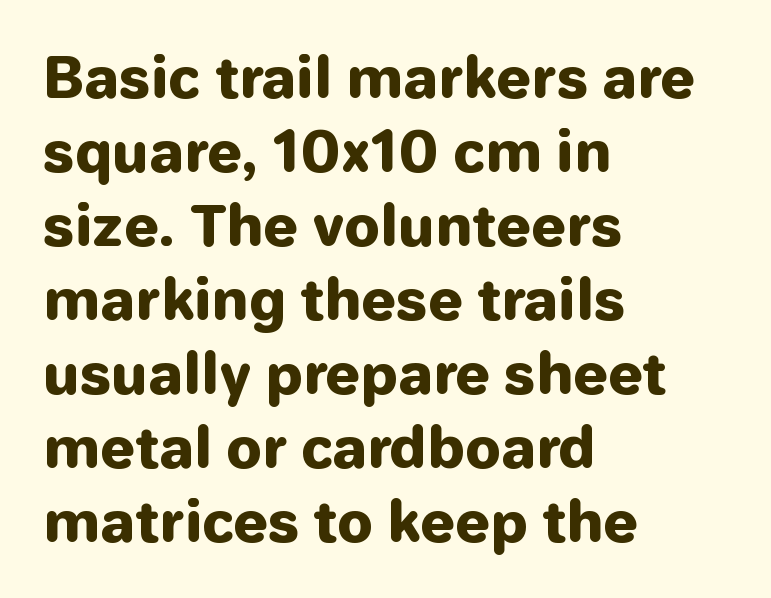
Clear beneath every line of the passage. Type style note: lacks serifs. Characters follow at the spacing the type designer built in. Strokes here are thick enough to call this a true bold. If you drew a ruler down the left edge, every line would touch it. Think of a printed novel: that variable character pitch is what you see here.
